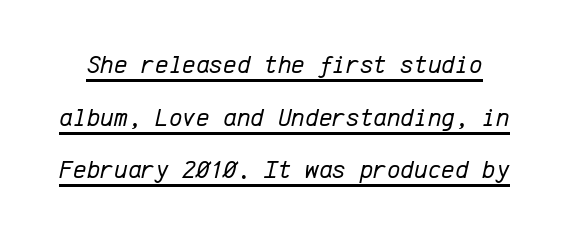
Ink coverage per letter is moderate at most. Slant detected: the letters are inclined. Each new line begins a long way beneath the previous one. Does a line run under the words? Yes, clearly. Nothing unusual about the tracking: characters are spaced as the font intends.
